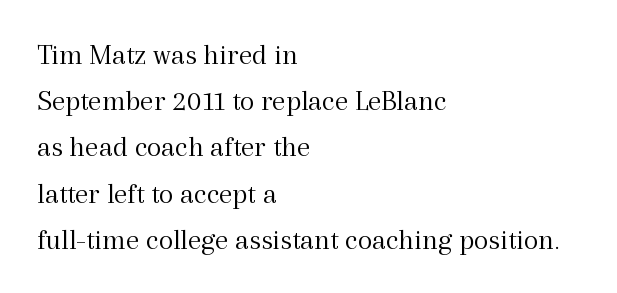
The image shows 30 px light serif type, upright; set left-aligned, normal line spacing (1.54x), normal letter spacing, not underlined; a medium x-height.
